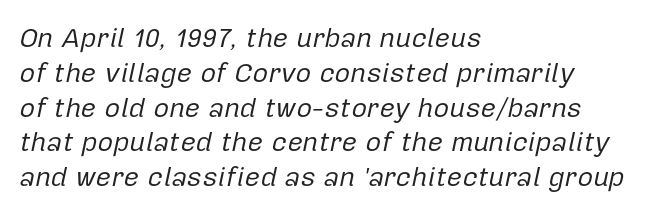
The image shows 27 px text type, italic (leaning right); set left-aligned, normal line spacing (1.29x), normal letter spacing, not underlined.
